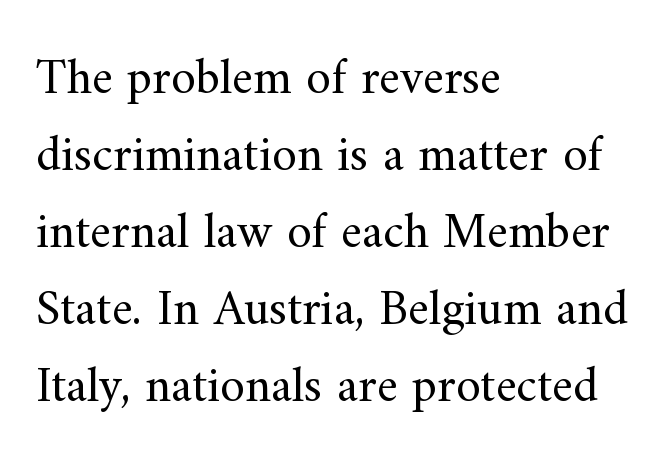
Type without underlining. Think of a printed novel: that variable character pitch is what you see here. Quick note: interline space is typical. The lines in this sample share a left origin and differ only in where they stop. The rendering keeps characters at their native spacing. Type style note: has serifs.
